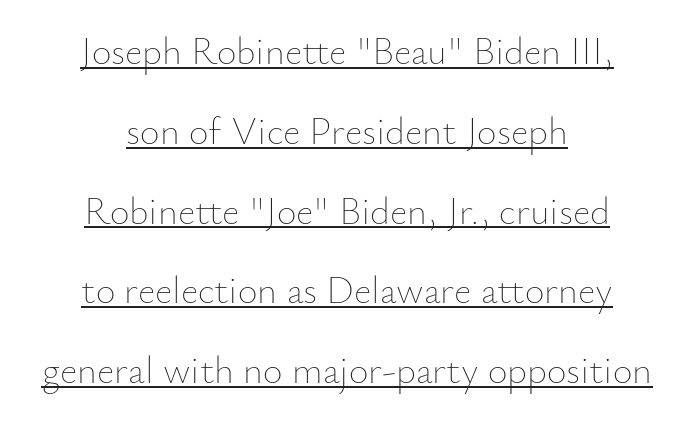
The rendering keeps characters at their native spacing. The passage shown is not bold in any degree. Here the designer chose a conventional face with non-uniform glyph widths. Vertical strokes here are truly vertical. Is there much room between lines? Yes — plenty of vertical air separates them. A student would call this center alignment; a typographer would say set centered.
